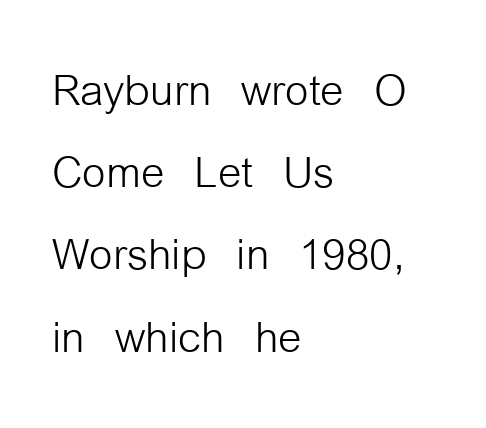
Q: Is the text bold? A: No.
Q: Is the text italic (slanted)? A: No, it is upright.
Q: Is the typeface a serif or a sans-serif typeface? A: Sans-serif.
Q: Is the text underlined? A: No.
Q: How is the paragraph aligned? A: Left-aligned.
Q: Is the spacing between letters normal or unusually wide? A: Normal.
Q: Is the spacing between lines tight, normal or loose? A: Normal.
Q: Width (condensed, normal, or wide)? A: Condensed.
Q: Stroke contrast? A: Low.
Q: x-height? A: Medium.
Q: Monospaced? A: No.
